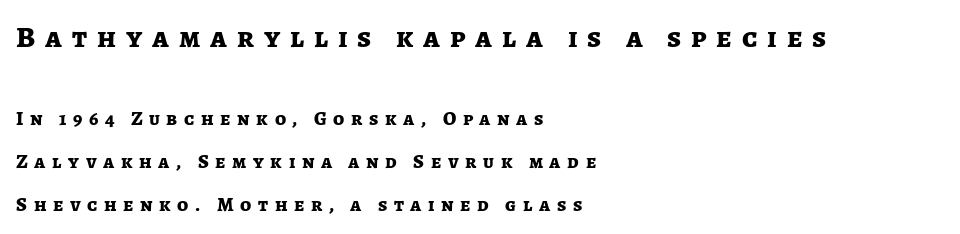
Words appear elongated and porous because spacing is wide. Leading: increased. Lines of text with bare space underneath. Each line starts at the same left margin while the right side varies.
